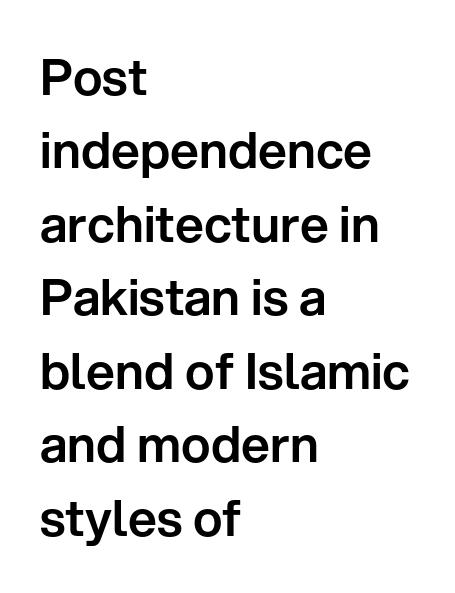
The image shows 50 px sans-serif type, upright; set left-aligned, normal line spacing (1.47x), normal letter spacing, not underlined; low stroke contrast and a medium x-height.
